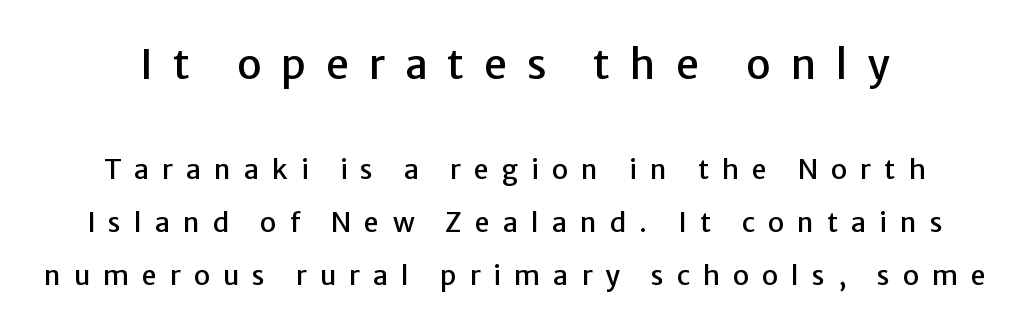
{"serif": "no", "italic": "no", "width": "normal", "stroke_contrast": "low", "x_height": "medium", "monospaced": "no", "underline": "no", "line_spacing": "loose", "line_spacing_ratio": 1.97, "letter_spacing": "wide", "letter_spacing_em": 0.48, "larger_block": "first", "size_ratio": 1.52, "glyph_px": 41}
